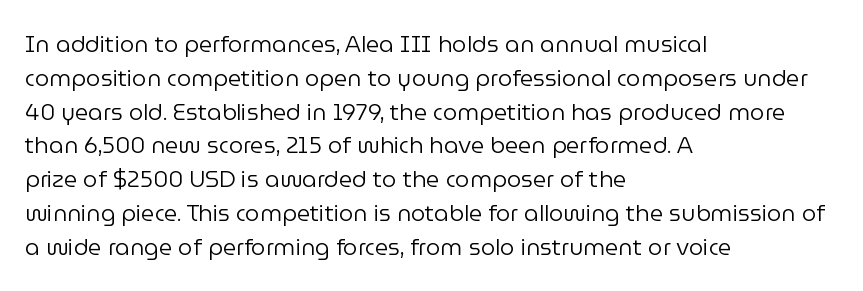
Q: Is the text bold? A: No.
Q: Is the text italic (slanted)? A: No, it is upright.
Q: Is the text underlined? A: No.
Q: How is the paragraph aligned? A: Left-aligned.
Q: Is the spacing between letters normal or unusually wide? A: Normal.
Q: Is the spacing between lines tight, normal or loose? A: Normal.
